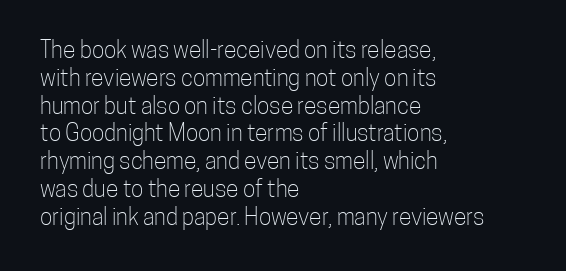
The image shows 23 px text type, upright; set left-aligned, line spacing 1.21x, normal letter spacing, not underlined.
